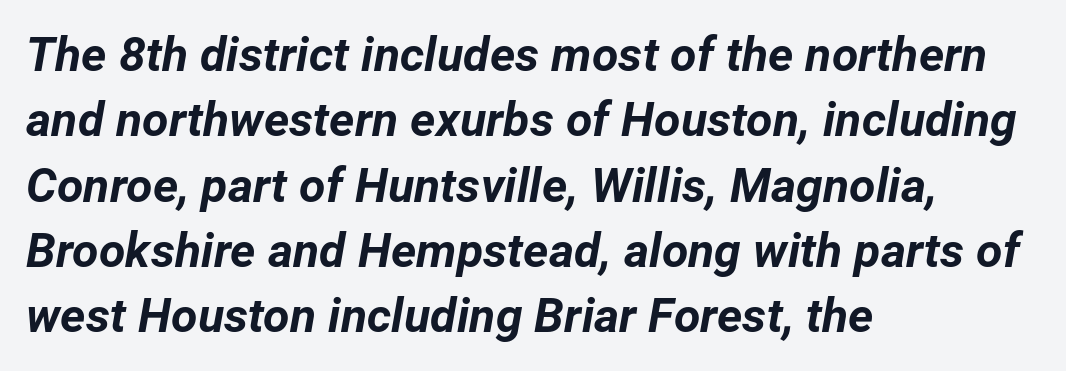
Q: Is the text bold? A: Yes.
Q: Is the text italic (slanted)? A: Yes, it leans right by about 12 degrees.
Q: Is the text underlined? A: No.
Q: How is the paragraph aligned? A: Left-aligned.
Q: Is the spacing between letters normal or unusually wide? A: Normal.
Q: Is the spacing between lines tight, normal or loose? A: Normal.
Q: Width (condensed, normal, or wide)? A: Normal.
Q: Stroke contrast? A: Low.
Q: x-height? A: Medium.
Q: Monospaced? A: No.
